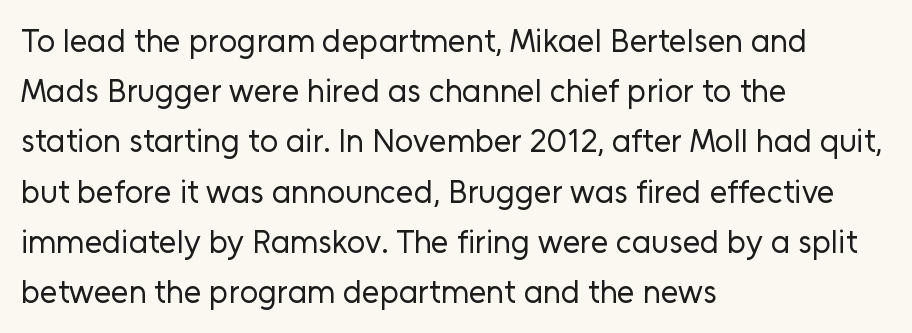
The image shows 32 px regular-weight sans-serif type, upright; set left-aligned, normal line spacing (1.57x), normal letter spacing, not underlined; low stroke contrast and a medium x-height.
